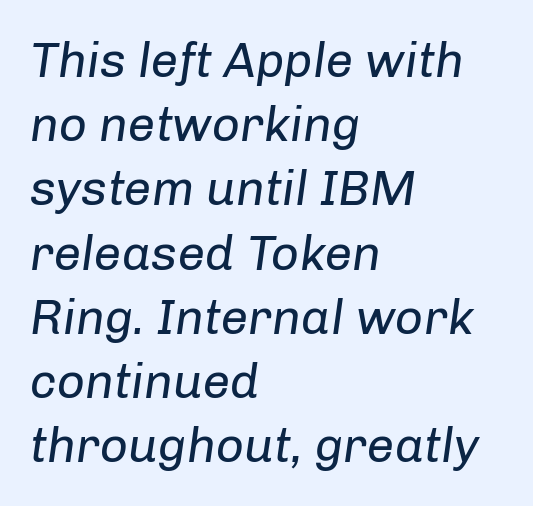
Q: Is the text bold? A: No.
Q: Is the text italic (slanted)? A: Yes, it leans right by about 8 degrees.
Q: Is the text underlined? A: No.
Q: How is the paragraph aligned? A: Left-aligned.
Q: Is the spacing between letters normal or unusually wide? A: Normal.
Q: Is the spacing between lines tight, normal or loose? A: Normal.
Q: Width (condensed, normal, or wide)? A: Normal.
Q: Stroke contrast? A: Low.
Q: x-height? A: Medium.
Q: Monospaced? A: No.
